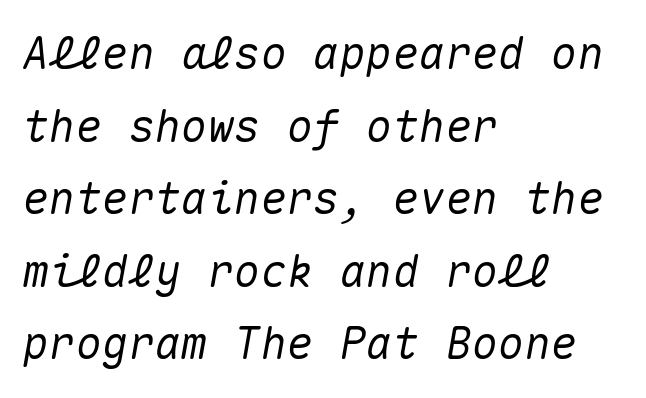
Q: Is the text italic (slanted)? A: Yes, it leans right by about 10 degrees.
Q: Is the text underlined? A: No.
Q: How is the paragraph aligned? A: Left-aligned.
Q: Is the spacing between letters normal or unusually wide? A: Normal.
Q: Is the spacing between lines tight, normal or loose? A: Normal.
Q: Width (condensed, normal, or wide)? A: Normal.
Q: Stroke contrast? A: Medium.
Q: x-height? A: Medium.
Q: Monospaced? A: Yes.
